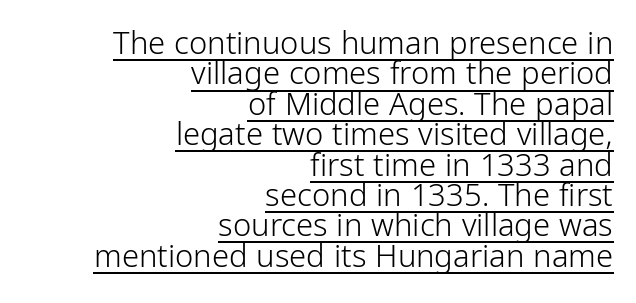
The image shows 31 px light, condensed sans-serif type, upright; set right-aligned, tight line spacing (0.98x), normal letter spacing, underlined; low stroke contrast and a medium x-height.
